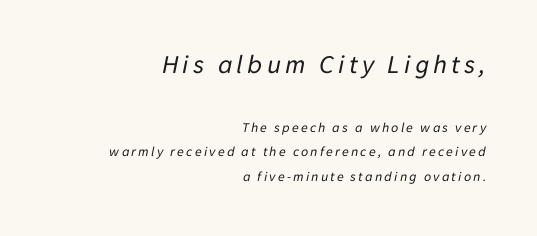
Q: Is the text bold? A: No.
Q: Is the text italic (slanted)? A: Yes, it leans right by about 11 degrees.
Q: Is the text underlined? A: No.
Q: How is the paragraph aligned? A: Right-aligned.
Q: Which block of text is set in a larger size, the first (top) or the second (bottom)? A: The first (top) one.
